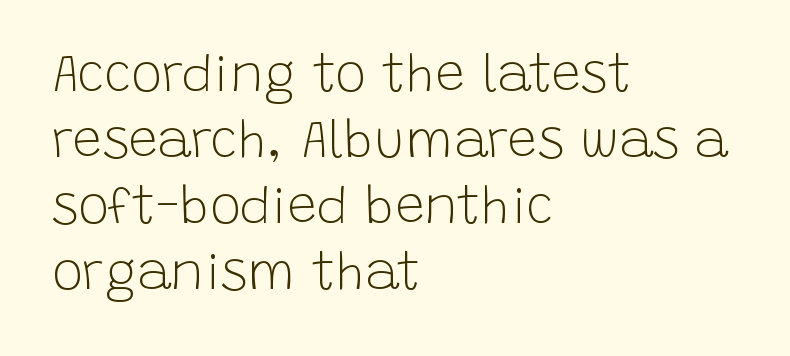
{"serif": "no", "italic": "no", "bold": "no", "weight": "light", "width": "normal", "stroke_contrast": "low", "x_height": "large", "monospaced": "no", "underline": "no", "align": "left", "line_spacing": "normal", "line_spacing_ratio": 1.27, "letter_spacing": "normal", "letter_spacing_em": 0.0, "glyph_px": 52}
